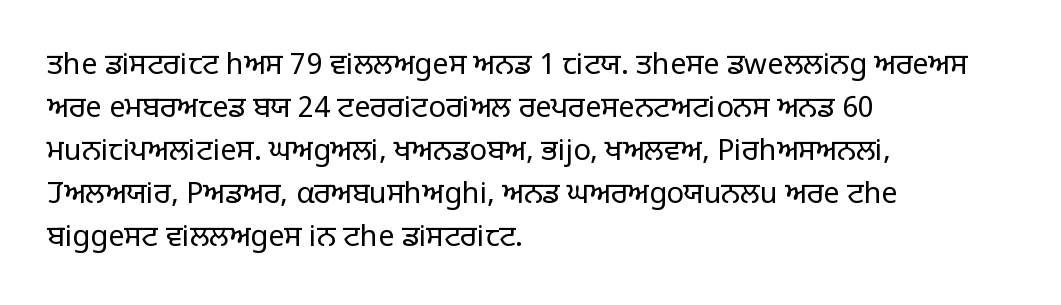
This sample uses an upright cut, with every glyph sitting square on the baseline. Honestly, there is no underline to notice here at all. The letters look calm and open, with moderate or lighter stems. The passage shown stacks its lines at a standard gap. Is this a sans? Yes — the strokes have no serifs. If you drew a ruler down the left edge, every line would touch it.
